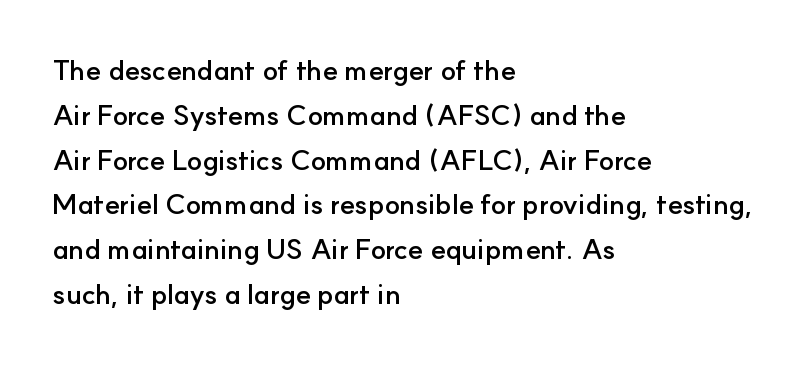
Q: Is the text bold? A: Yes.
Q: Is the text italic (slanted)? A: No, it is upright.
Q: Is the typeface a serif or a sans-serif typeface? A: Sans-serif.
Q: Is the text underlined? A: No.
Q: How is the paragraph aligned? A: Left-aligned.
Q: Is the spacing between letters normal or unusually wide? A: Normal.
Q: Is the spacing between lines tight, normal or loose? A: Normal.
Q: Width (condensed, normal, or wide)? A: Normal.
Q: Stroke contrast? A: Low.
Q: x-height? A: Small.
Q: Monospaced? A: No.
